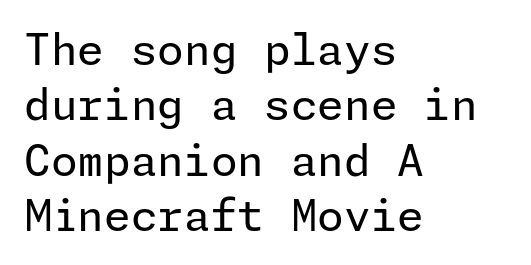
Q: Is the text bold? A: No.
Q: Is the text italic (slanted)? A: No, it is upright.
Q: Is the typeface a serif or a sans-serif typeface? A: Sans-serif.
Q: Is the text underlined? A: No.
Q: How is the paragraph aligned? A: Left-aligned.
Q: Is the spacing between letters normal or unusually wide? A: Normal.
Q: Is the spacing between lines tight, normal or loose? A: Normal.
Q: Width (condensed, normal, or wide)? A: Normal.
Q: Stroke contrast? A: Low.
Q: x-height? A: Medium.
